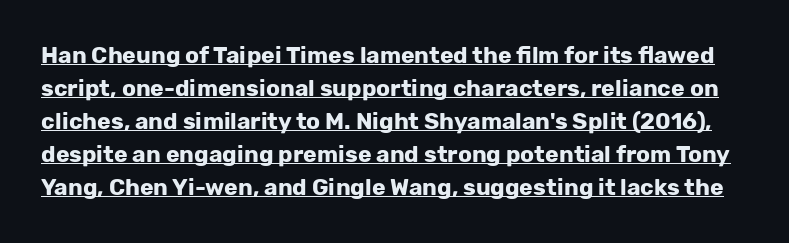
{"italic": "no", "bold": "yes", "underline": "yes", "line_spacing": "normal", "line_spacing_ratio": 1.44, "letter_spacing": "normal", "letter_spacing_em": 0.0, "glyph_px": 23}
